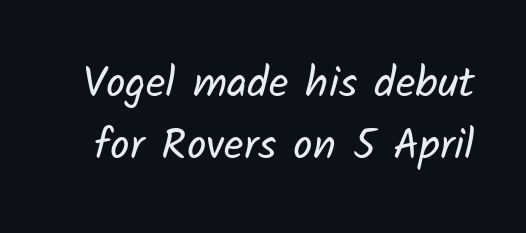
Does the leading feel generous? No, just average. Honestly, there is no underline to notice here at all. Serif or sans? Sans — the stroke terminals are bare. Letters have the restrained weight of plain body copy at most. These lines are rendered in a variable-pitch font.
